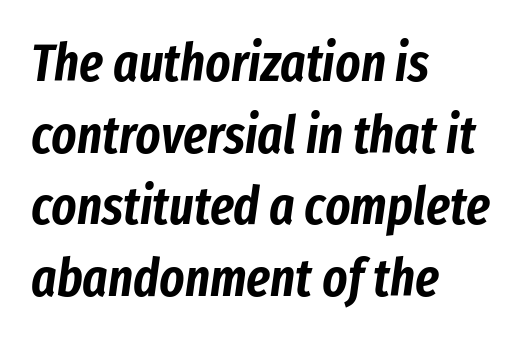
The image shows 53 px condensed type, italic (leaning right); set left-aligned, normal line spacing (1.35x), normal letter spacing, not underlined; low stroke contrast and a medium x-height.
